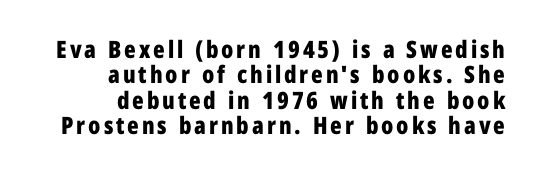
The image shows 24 px bold type, upright; set right-aligned, tight line spacing (1.06x), not underlined.
